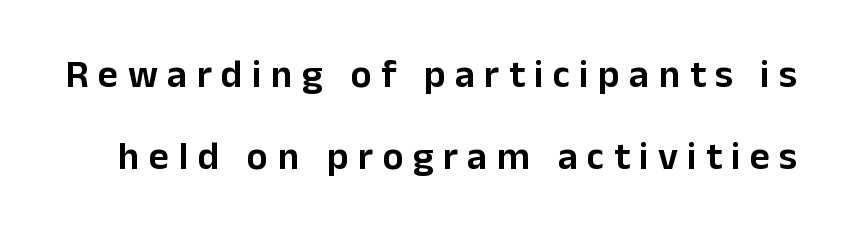
The image shows 39 px sans-serif type, upright; set loose line spacing (2.1x), unusually wide letter spacing (+0.24 em), not underlined; low stroke contrast and a medium x-height.
